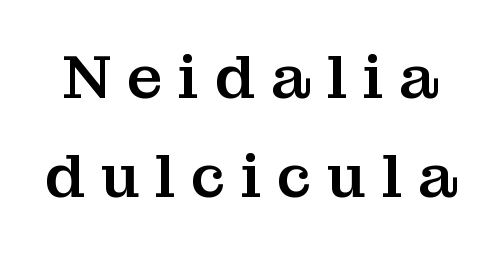
The image shows 62 px serif type, upright; set normal line spacing (1.59x), unusually wide letter spacing (+0.25 em), not underlined; medium stroke contrast and a medium x-height.
